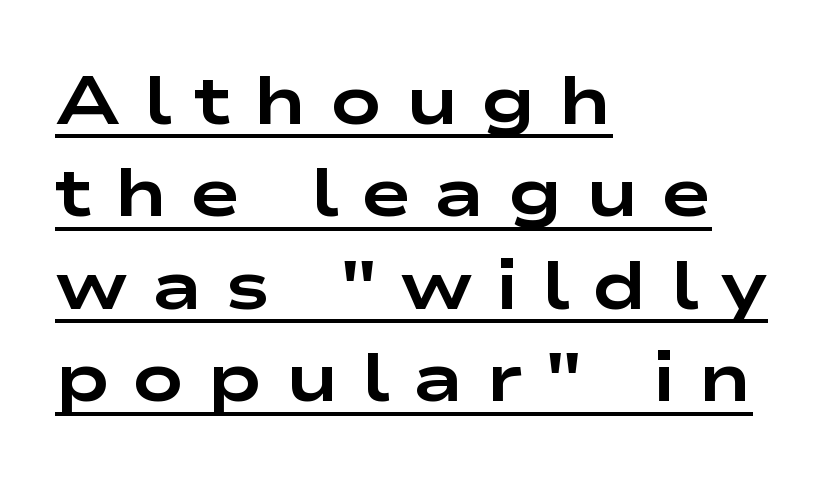
Q: Is the text bold? A: Yes.
Q: Is the text italic (slanted)? A: No, it is upright.
Q: Is the typeface a serif or a sans-serif typeface? A: Sans-serif.
Q: Is the text underlined? A: Yes.
Q: How is the paragraph aligned? A: Left-aligned.
Q: Is the spacing between letters normal or unusually wide? A: Unusually wide.
Q: Is the spacing between lines tight, normal or loose? A: Normal.
Q: Width (condensed, normal, or wide)? A: Wide.
Q: Stroke contrast? A: Low.
Q: x-height? A: Medium.
Q: Monospaced? A: No.
